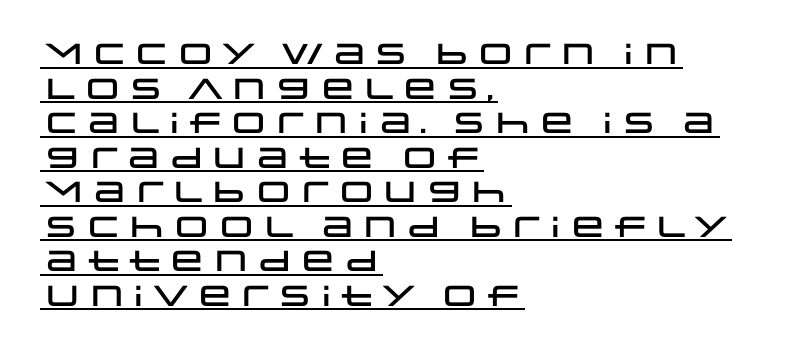
Q: Is the text italic (slanted)? A: No, it is upright.
Q: Is the typeface a serif or a sans-serif typeface? A: Sans-serif.
Q: Is the text underlined? A: Yes.
Q: How is the paragraph aligned? A: Left-aligned.
Q: Is the spacing between letters normal or unusually wide? A: Normal.
Q: Width (condensed, normal, or wide)? A: Wide.
Q: Stroke contrast? A: Low.
Q: x-height? A: Large.
Q: Monospaced? A: No.
